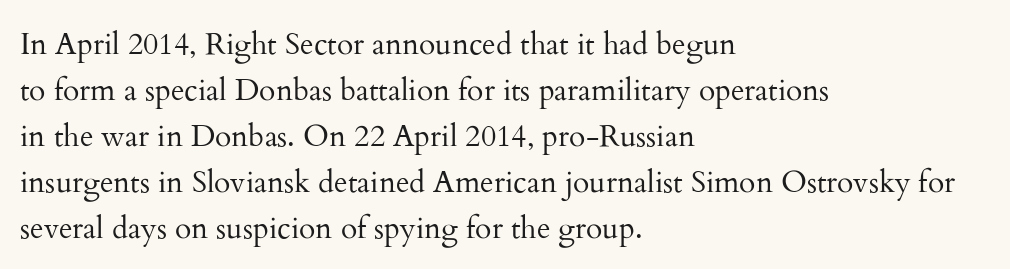
Stroke mass is kept to a normal reading level or below. These lines are set flush left with a ragged right edge. You can tell from the footed stems that serif type was used. Here the designer chose a conventional face with non-uniform glyph widths.
